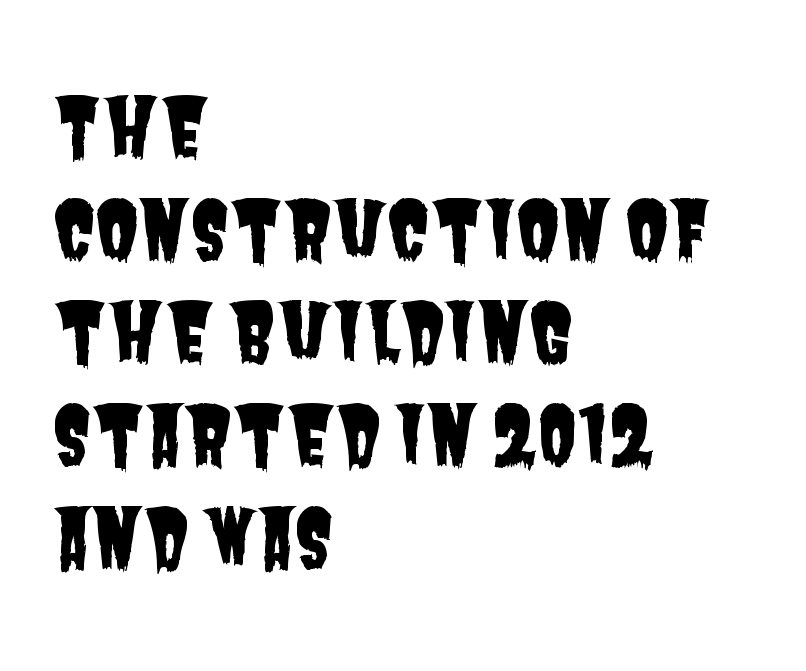
The image shows 79 px condensed sans-serif type; set left-aligned, normal line spacing (1.3x), normal letter spacing, not underlined; low stroke contrast and a large x-height.
